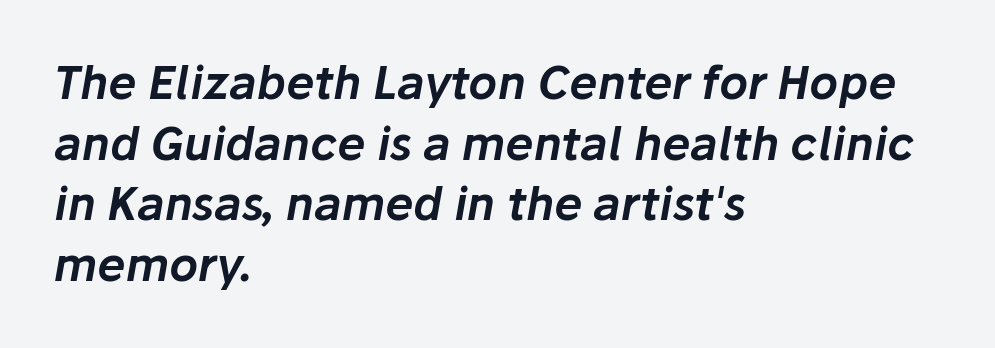
Q: Is the text italic (slanted)? A: Yes, it leans right by about 10 degrees.
Q: Is the text underlined? A: No.
Q: How is the paragraph aligned? A: Left-aligned.
Q: Is the spacing between letters normal or unusually wide? A: Normal.
Q: Is the spacing between lines tight, normal or loose? A: Normal.
Q: Width (condensed, normal, or wide)? A: Normal.
Q: Stroke contrast? A: Low.
Q: x-height? A: Medium.
Q: Monospaced? A: No.
